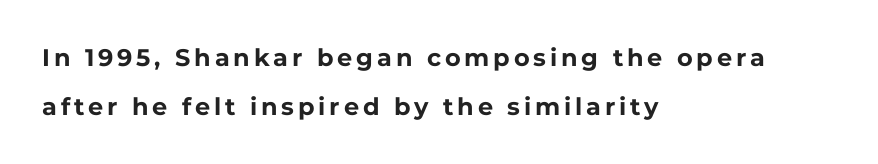
{"italic": "no", "bold": "yes", "underline": "no", "align": "left", "line_spacing": "loose", "line_spacing_ratio": 2.04, "glyph_px": 24}
